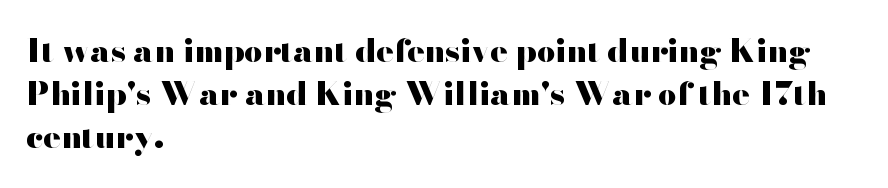
The image shows 32 px heavy, wide sans-serif type, upright; set left-aligned, normal line spacing (1.35x), normal letter spacing, not underlined; high stroke contrast and a small x-height.
